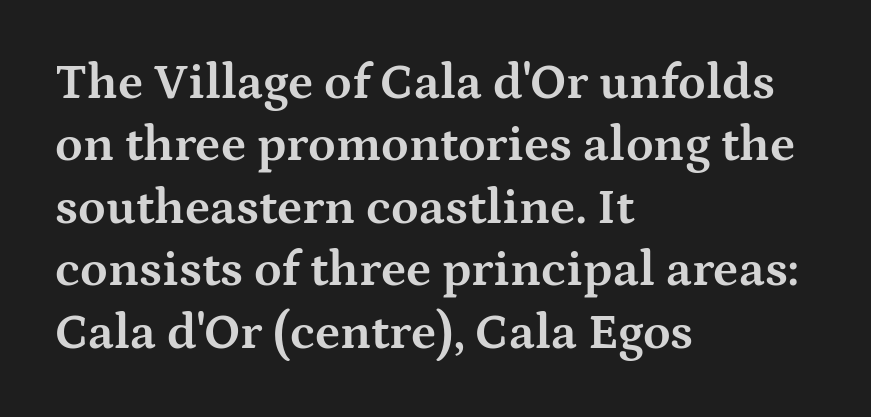
Q: Is the text bold? A: Yes.
Q: Is the text italic (slanted)? A: No, it is upright.
Q: Is the typeface a serif or a sans-serif typeface? A: Serif.
Q: Is the text underlined? A: No.
Q: How is the paragraph aligned? A: Left-aligned.
Q: Is the spacing between letters normal or unusually wide? A: Normal.
Q: Is the spacing between lines tight, normal or loose? A: Normal.
Q: Width (condensed, normal, or wide)? A: Wide.
Q: Stroke contrast? A: Medium.
Q: x-height? A: Medium.
Q: Monospaced? A: No.
